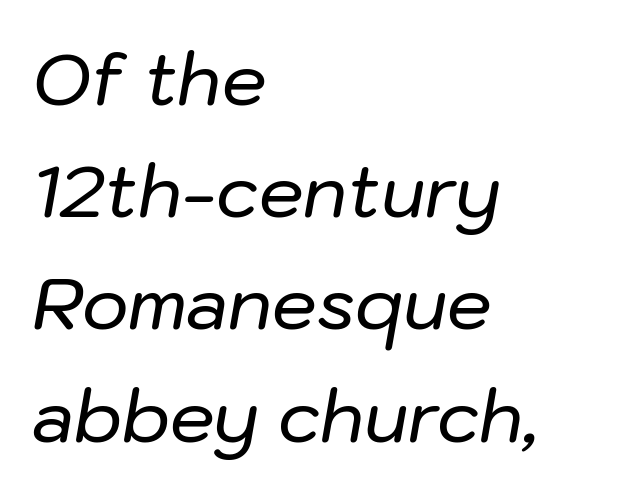
{"italic": "yes", "lean": "right", "slant_degrees": 10, "width": "normal", "stroke_contrast": "low", "x_height": "medium", "monospaced": "no", "underline": "no", "align": "left", "line_spacing": "normal", "line_spacing_ratio": 1.58, "letter_spacing": "normal", "letter_spacing_em": 0.0, "glyph_px": 71}
